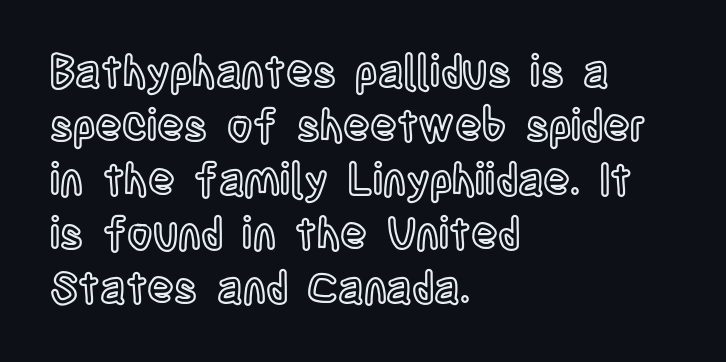
These lines are rendered in a variable-pitch font. Caption: multi-line text, flush left, ragged right. Italic: no, the glyphs are upright roman. The gap between lines stays unmarked. This sample uses plain, unmodified letter spacing.
